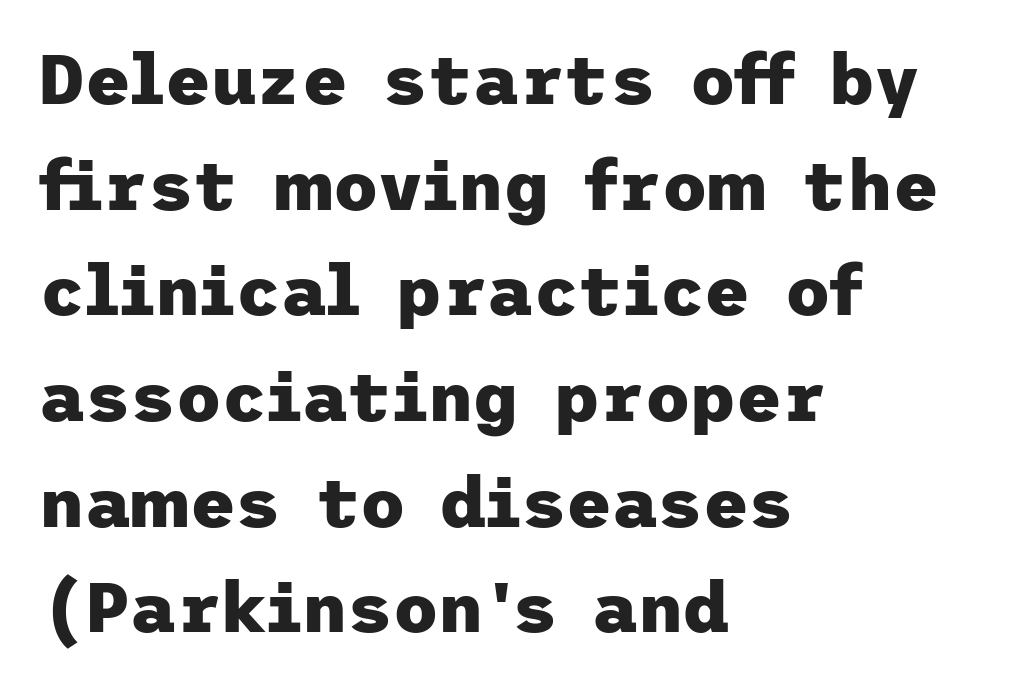
{"serif": "no", "italic": "no", "bold": "yes", "weight": "heavy", "width": "normal", "stroke_contrast": "low", "x_height": "medium", "underline": "no", "align": "left", "line_spacing": "normal", "line_spacing_ratio": 1.51, "letter_spacing": "normal", "letter_spacing_em": 0.0, "glyph_px": 70}
